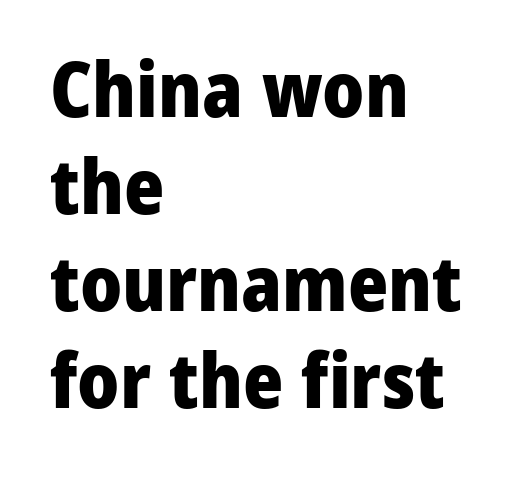
Q: Is the text bold? A: Yes.
Q: Is the text italic (slanted)? A: No, it is upright.
Q: Is the typeface a serif or a sans-serif typeface? A: Sans-serif.
Q: Is the text underlined? A: No.
Q: How is the paragraph aligned? A: Left-aligned.
Q: Is the spacing between letters normal or unusually wide? A: Normal.
Q: Is the spacing between lines tight, normal or loose? A: Normal.
Q: Width (condensed, normal, or wide)? A: Normal.
Q: Stroke contrast? A: Low.
Q: x-height? A: Medium.
Q: Monospaced? A: No.
